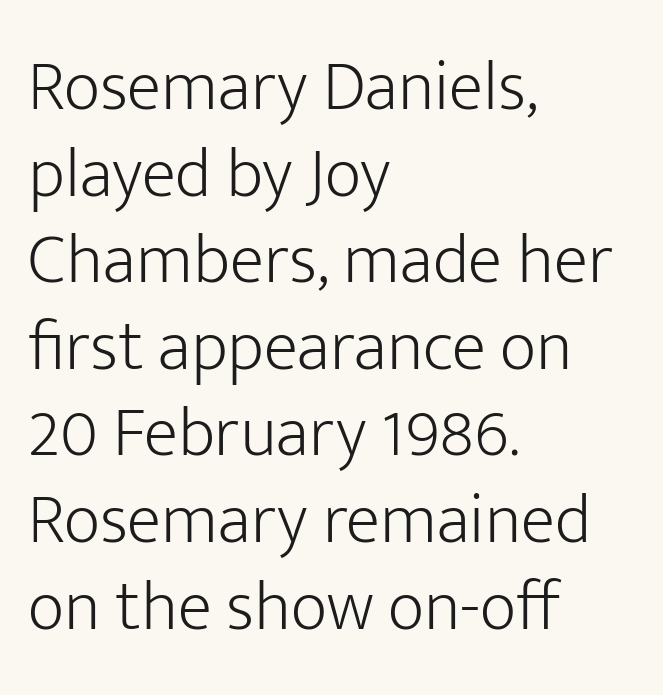
{"serif": "no", "italic": "no", "bold": "no", "weight": "light", "width": "normal", "stroke_contrast": "low", "x_height": "medium", "monospaced": "no", "underline": "no", "align": "left", "line_spacing_ratio": 1.22, "letter_spacing": "normal", "letter_spacing_em": 0.0, "glyph_px": 71}
